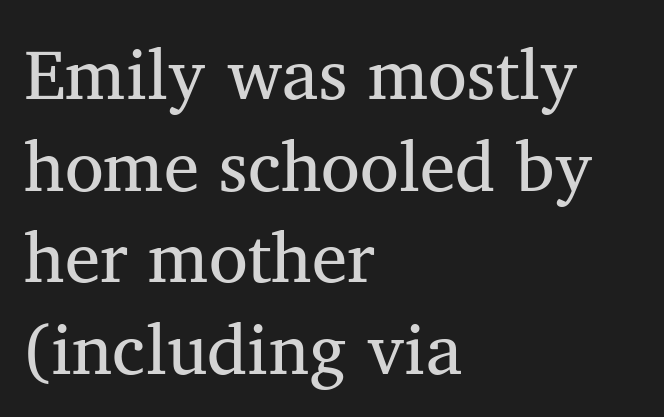
{"serif": "yes", "italic": "no", "bold": "no", "weight": "regular", "width": "normal", "stroke_contrast": "medium", "x_height": "medium", "monospaced": "no", "underline": "no", "align": "left", "line_spacing": "normal", "line_spacing_ratio": 1.29, "letter_spacing": "normal", "letter_spacing_em": 0.0, "glyph_px": 71}
